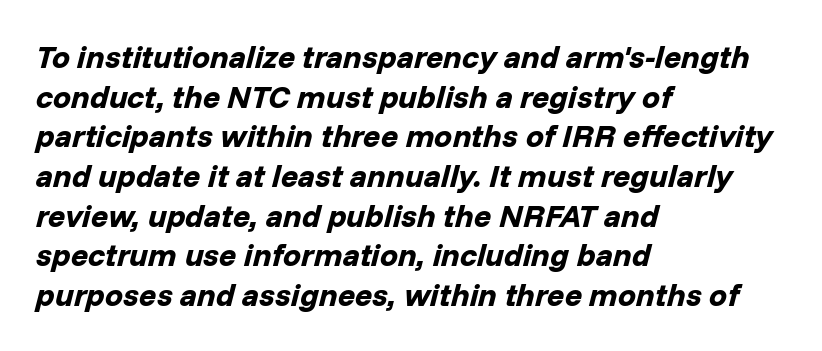
Honestly, there is no underline to notice here at all. This sample uses plain, unmodified letter spacing. Alignment: flush left. Do the characters align in a grid? No, the font is proportional. Students, this is bold: see how much ink each stroke carries. Quick note: italic.
